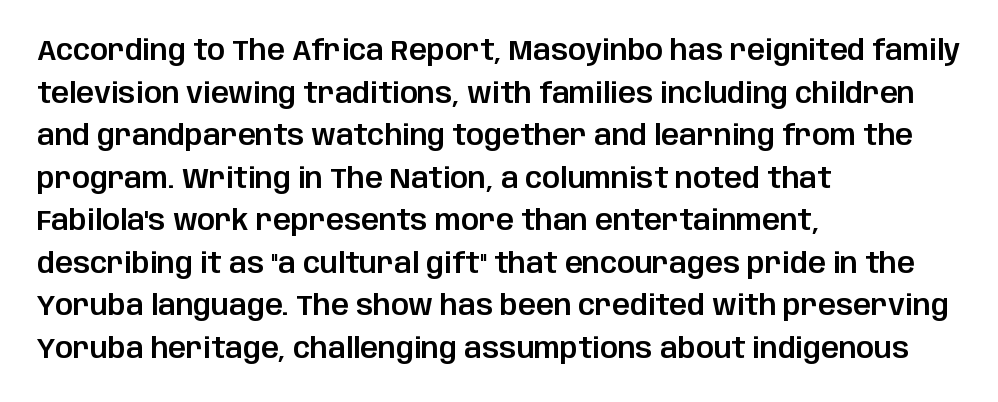
{"serif": "no", "italic": "no", "width": "normal", "stroke_contrast": "low", "x_height": "large", "monospaced": "no", "underline": "no", "align": "left", "line_spacing": "normal", "line_spacing_ratio": 1.52, "letter_spacing": "normal", "letter_spacing_em": 0.0, "glyph_px": 28}
